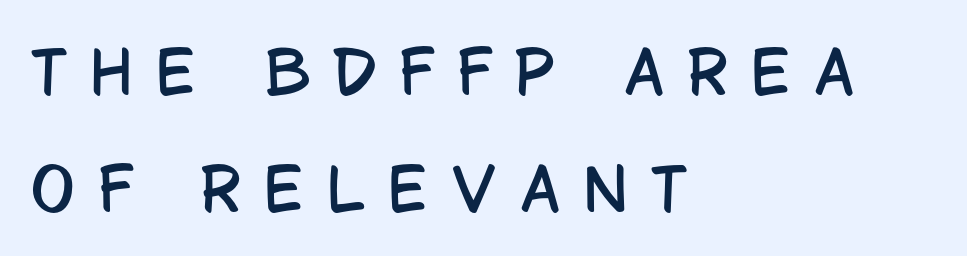
The image shows 58 px condensed sans-serif type, upright; set left-aligned, loose line spacing (2.02x), unusually wide letter spacing (+0.41 em), not underlined; low stroke contrast and a large x-height.
